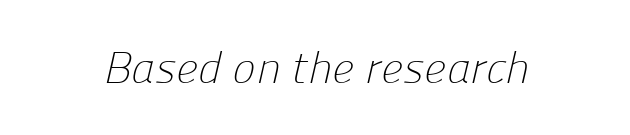
{"serif": "no", "bold": "no", "weight": "light", "width": "normal", "stroke_contrast": "low", "x_height": "medium", "monospaced": "no", "underline": "no", "letter_spacing": "normal", "letter_spacing_em": 0.0, "glyph_px": 44}
